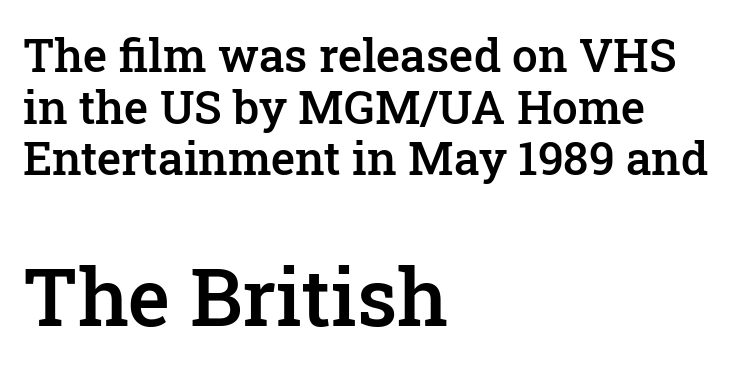
{"serif": "yes", "italic": "no", "bold": "semi", "weight": "semibold", "width": "normal", "stroke_contrast": "low", "x_height": "medium", "monospaced": "no", "underline": "no", "align": "left", "line_spacing": "tight", "line_spacing_ratio": 1.12, "letter_spacing": "normal", "letter_spacing_em": 0.0, "larger_block": "second", "size_ratio": 1.74, "glyph_px": 80}
